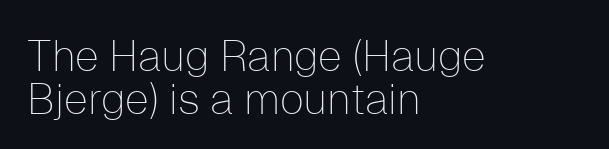
{"serif": "no", "italic": "no", "bold": "no", "weight": "thin", "width": "normal", "stroke_contrast": "low", "x_height": "medium", "monospaced": "no", "underline": "no", "align": "left", "line_spacing": "tight", "line_spacing_ratio": 1.01, "letter_spacing": "normal", "letter_spacing_em": 0.0, "glyph_px": 43}
